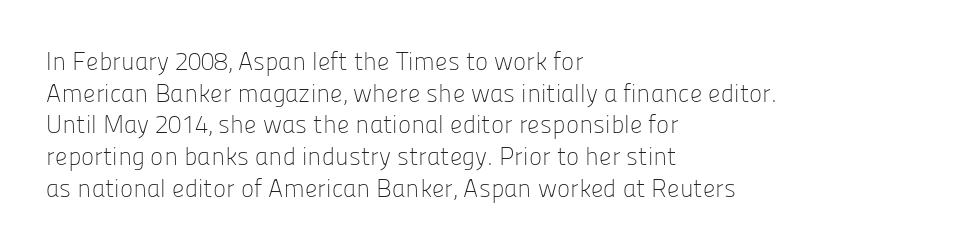
The image shows 25 px text type, upright; set left-aligned, normal line spacing (1.27x), normal letter spacing, not underlined.
